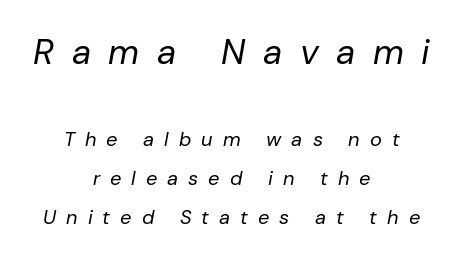
Loosely led — the rows are spread out. The space directly below the letters is spotless. Horizontally, the lines are justified to the midpoint only. The passage shown is typed in a proportional face where columns would drift.
